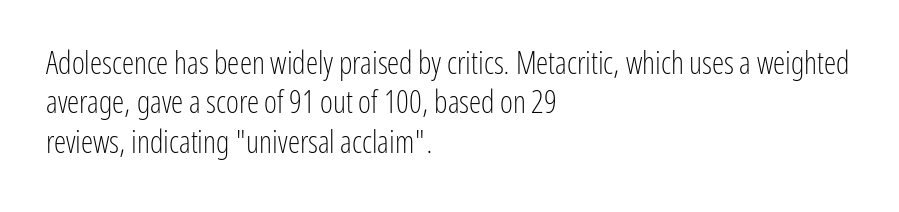
Q: Is the text bold? A: No.
Q: Is the text italic (slanted)? A: No, it is upright.
Q: Is the typeface a serif or a sans-serif typeface? A: Sans-serif.
Q: Is the text underlined? A: No.
Q: How is the paragraph aligned? A: Left-aligned.
Q: Is the spacing between letters normal or unusually wide? A: Normal.
Q: Is the spacing between lines tight, normal or loose? A: Normal.
Q: Width (condensed, normal, or wide)? A: Condensed.
Q: Stroke contrast? A: Low.
Q: x-height? A: Medium.
Q: Monospaced? A: No.
